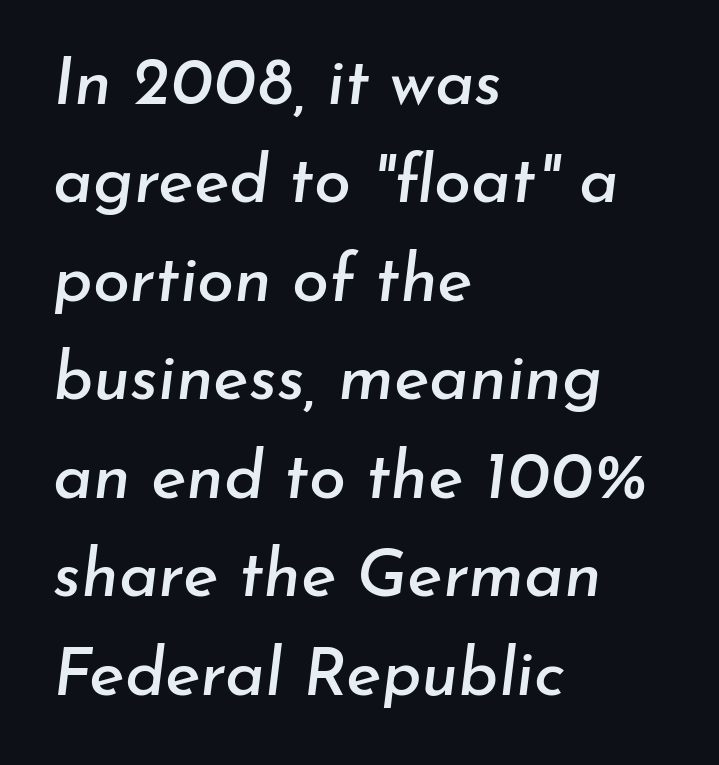
Q: Is the text italic (slanted)? A: Yes, it leans right by about 7 degrees.
Q: Is the text underlined? A: No.
Q: How is the paragraph aligned? A: Left-aligned.
Q: Is the spacing between letters normal or unusually wide? A: Normal.
Q: Is the spacing between lines tight, normal or loose? A: Normal.
Q: Width (condensed, normal, or wide)? A: Normal.
Q: Stroke contrast? A: Low.
Q: x-height? A: Small.
Q: Monospaced? A: No.
